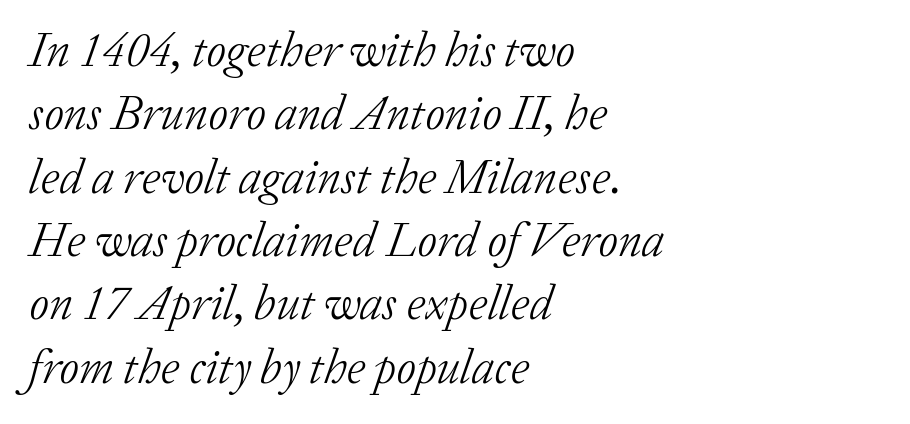
{"serif": "yes", "italic": "yes", "lean": "right", "slant_degrees": 20, "bold": "no", "weight": "light", "width": "normal", "stroke_contrast": "low", "x_height": "medium", "monospaced": "no", "underline": "no", "align": "left", "line_spacing": "normal", "line_spacing_ratio": 1.32, "letter_spacing": "normal", "letter_spacing_em": 0.0, "glyph_px": 48}
